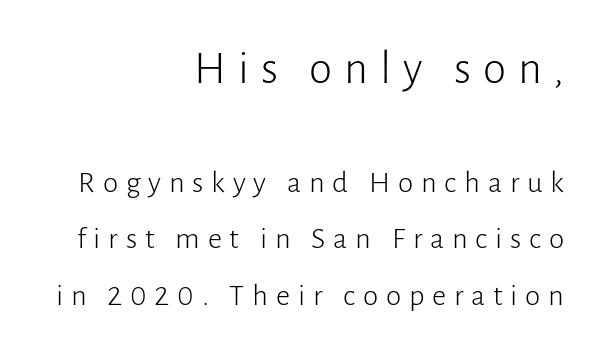
Q: Is the text bold? A: No.
Q: Is the text italic (slanted)? A: No, it is upright.
Q: Is the typeface a serif or a sans-serif typeface? A: Sans-serif.
Q: Is the text underlined? A: No.
Q: How is the paragraph aligned? A: Right-aligned.
Q: Is the spacing between letters normal or unusually wide? A: Unusually wide.
Q: Which block of text is set in a larger size, the first (top) or the second (bottom)? A: The first (top) one.
Q: Width (condensed, normal, or wide)? A: Normal.
Q: Stroke contrast? A: Low.
Q: x-height? A: Medium.
Q: Monospaced? A: No.
